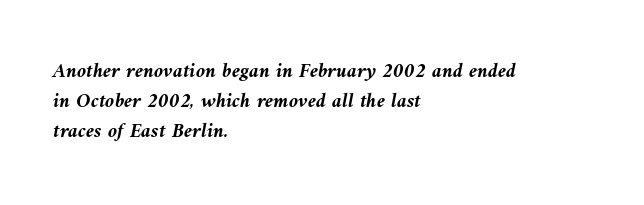
The image shows 21 px bold type, italic (leaning left); set left-aligned, normal line spacing (1.43x), normal letter spacing, not underlined.
